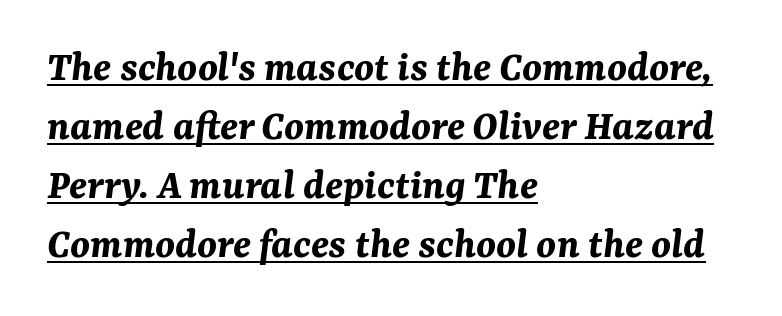
{"italic": "yes", "lean": "right", "slant_degrees": 7, "bold": "yes", "weight": "bold", "width": "normal", "stroke_contrast": "medium", "x_height": "medium", "monospaced": "no", "underline": "yes", "align": "left", "line_spacing": "normal", "line_spacing_ratio": 1.34, "letter_spacing": "normal", "letter_spacing_em": 0.0, "glyph_px": 44}
